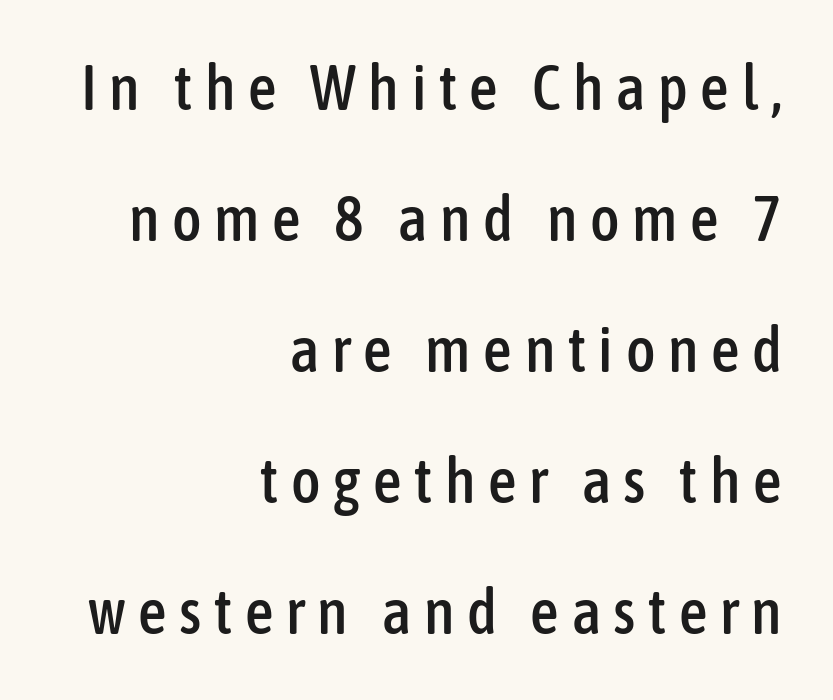
Q: Is the text italic (slanted)? A: No, it is upright.
Q: Is the typeface a serif or a sans-serif typeface? A: Sans-serif.
Q: Is the text underlined? A: No.
Q: How is the paragraph aligned? A: Right-aligned.
Q: Is the spacing between letters normal or unusually wide? A: Unusually wide.
Q: Is the spacing between lines tight, normal or loose? A: Loose.
Q: Width (condensed, normal, or wide)? A: Condensed.
Q: Stroke contrast? A: Low.
Q: x-height? A: Medium.
Q: Monospaced? A: No.
